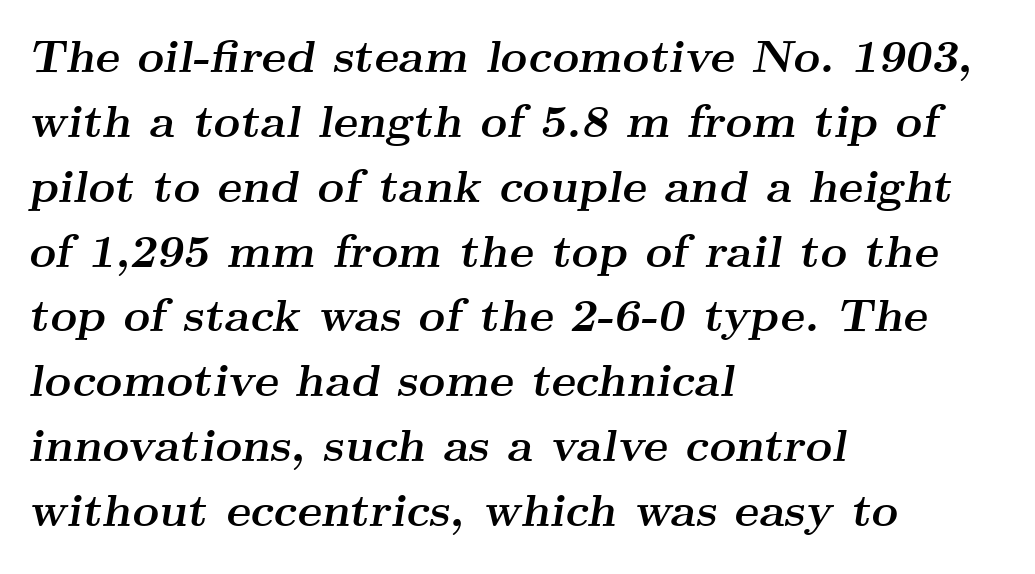
Q: Is the text bold? A: Yes.
Q: Is the text italic (slanted)? A: Yes, it leans right by about 9 degrees.
Q: Is the typeface a serif or a sans-serif typeface? A: Serif.
Q: Is the text underlined? A: No.
Q: How is the paragraph aligned? A: Left-aligned.
Q: Is the spacing between letters normal or unusually wide? A: Normal.
Q: Is the spacing between lines tight, normal or loose? A: Normal.
Q: Width (condensed, normal, or wide)? A: Wide.
Q: Stroke contrast? A: Medium.
Q: x-height? A: Small.
Q: Monospaced? A: No.
